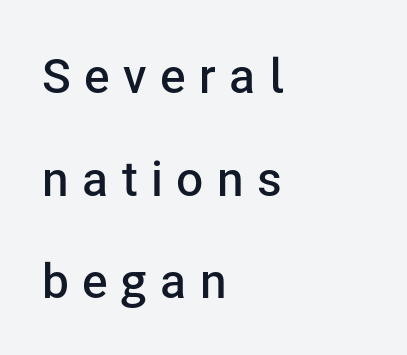
The typesetting leans somewhat heavy: a semibold. Unmarked baselines from the first word to the last. A typesetter would label this face a sans. This sample has the flowing, uneven cadence of proportional lettering.
